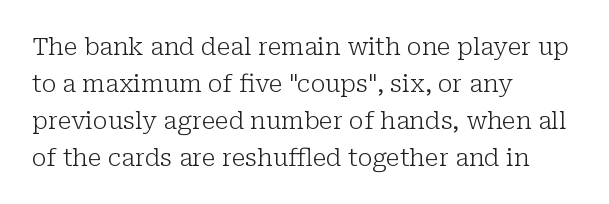
Vertical strokes here are truly vertical. Every row of glyphs begins at an identical x-position on the left. Between one letter and the next there's only the usual sliver of space. Only glyphs here, with clear space below each row.
